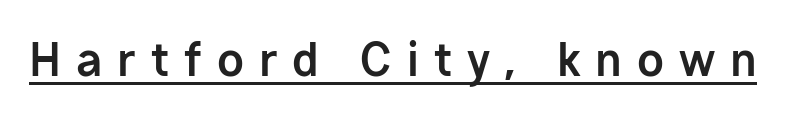
The image shows 44 px bold sans-serif type, upright; set unusually wide letter spacing (+0.34 em), underlined; low stroke contrast and a medium x-height.
